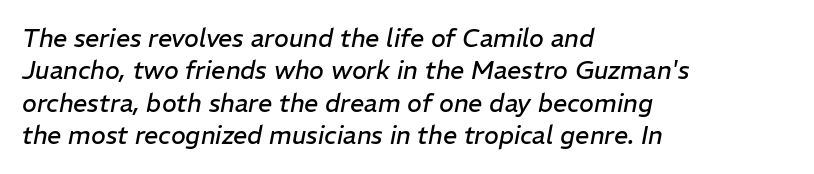
Q: Is the text bold? A: No.
Q: Is the text italic (slanted)? A: Yes, it leans right by about 11 degrees.
Q: Is the text underlined? A: No.
Q: How is the paragraph aligned? A: Left-aligned.
Q: Is the spacing between letters normal or unusually wide? A: Normal.
Q: Is the spacing between lines tight, normal or loose? A: Normal.
